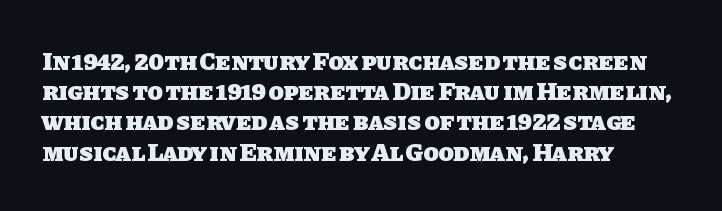
The image shows 25 px bold type; set left-aligned, line spacing 1.21x, normal letter spacing, not underlined.
